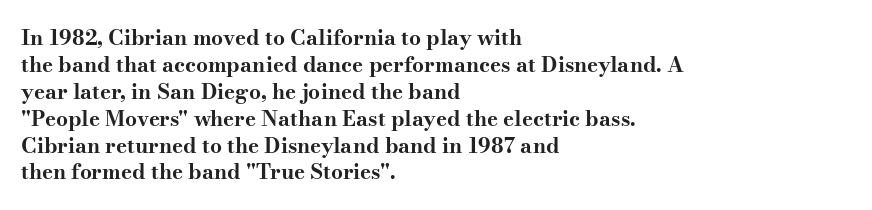
{"italic": "no", "bold": "yes", "underline": "no", "align": "left", "line_spacing": "normal", "line_spacing_ratio": 1.28, "letter_spacing": "normal", "letter_spacing_em": 0.0, "glyph_px": 21}
